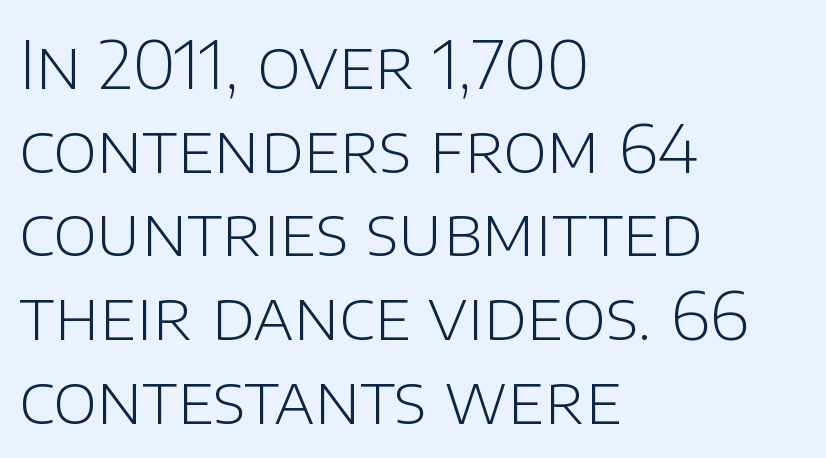
The image shows 67 px light sans-serif type, upright; set left-aligned, normal line spacing (1.25x), normal letter spacing, not underlined; low stroke contrast and a large x-height.
